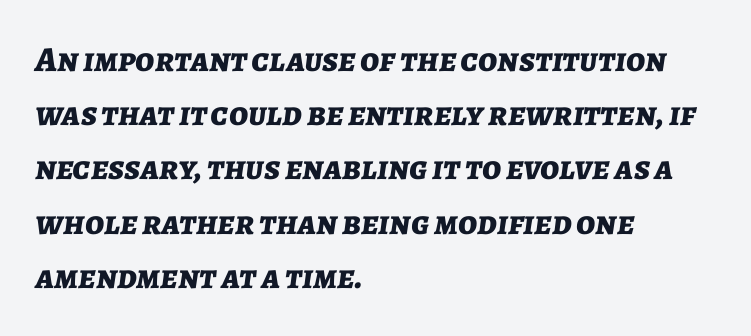
Characters are canted at an angle relative to the baseline's perpendicular. These lines stack with their left ends in a neat column. Plain, unruled lines of type. The rendering uses natural spacing where letterforms have individual widths. The sample has been set heavy, in full bold. The letters sit at their default tracking, neither squeezed nor spread.
